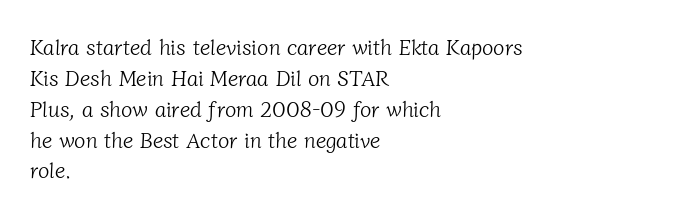
The face used here is rendered with its standard letterfit. The typesetter chose a ragged-right arrangement here. Quick note: interline space is typical. Letters rest on an invisible, unmarked baseline. The face looks like a standard text weight, possibly lighter.
